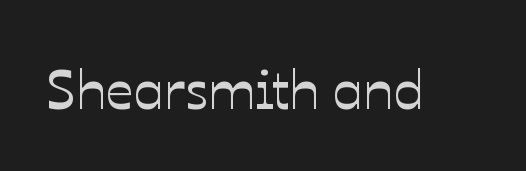
The image shows 55 px text type, upright; set normal letter spacing, not underlined; low stroke contrast and a medium x-height.
